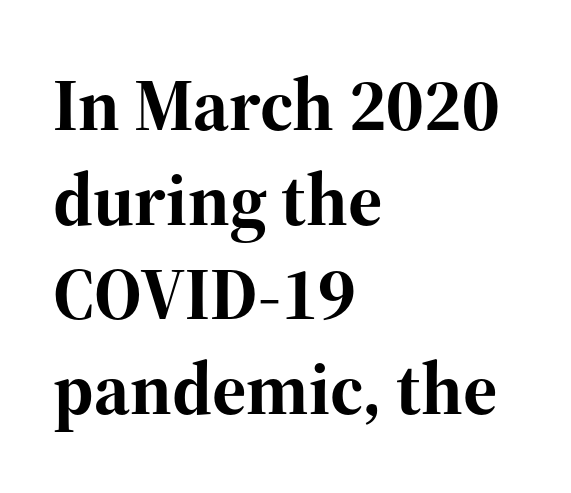
Q: Is the text bold? A: Yes.
Q: Is the text italic (slanted)? A: No, it is upright.
Q: Is the typeface a serif or a sans-serif typeface? A: Serif.
Q: Is the text underlined? A: No.
Q: How is the paragraph aligned? A: Left-aligned.
Q: Is the spacing between letters normal or unusually wide? A: Normal.
Q: Is the spacing between lines tight, normal or loose? A: Normal.
Q: Width (condensed, normal, or wide)? A: Normal.
Q: Stroke contrast? A: High.
Q: x-height? A: Medium.
Q: Monospaced? A: No.
